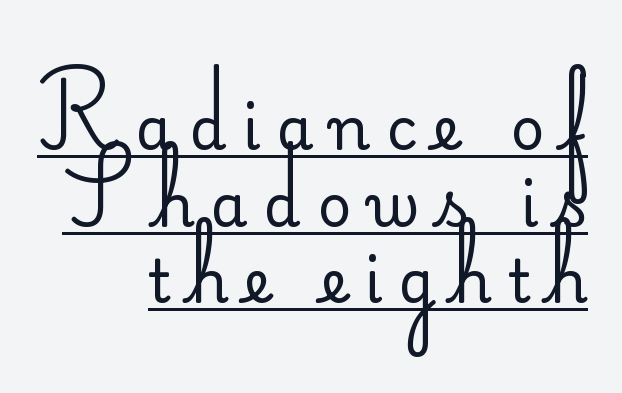
Is this a fixed-width face? No — the glyphs have proportional, varying widths. Is the block centered? No — it sits flush against the right margin. Think standard paragraph weight, or any step lighter than that. The tracking reads as deliberately expanded to a designer's eye. Normally led — the rows are evenly, conventionally spaced.
